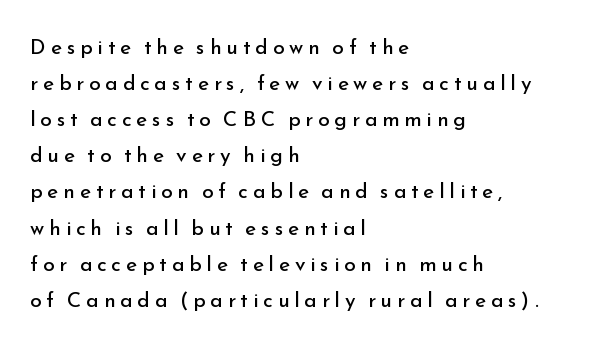
This reads as an unemphasized weight, regular at the heaviest. The paragraph shown leans on its left margin. Only glyphs here, with clear space below each row. Glyph-to-glyph distance is far greater than everyday printed text.
